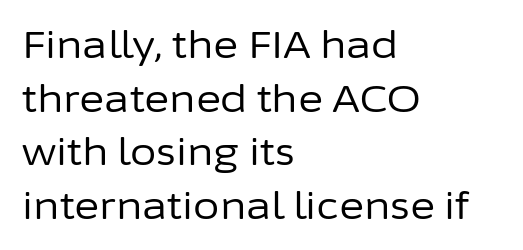
Check where the strokes stop: nothing finishes them off — pure sans. Whoever set this chose a conventional vertical rhythm. Caption: standard tracking, unaltered. Quick note: not italic, upright. Weight: regular or lighter. Leftover space on each line is placed entirely after the last word.
